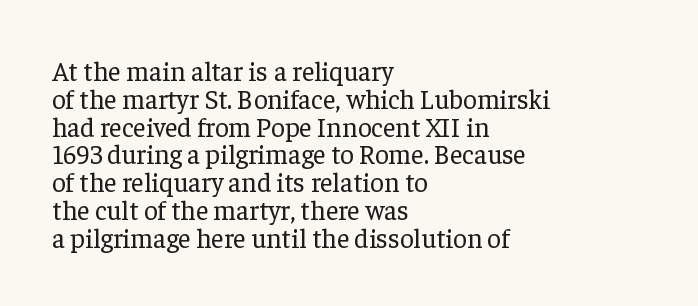
The image shows 27 px text type, upright; set left-aligned, tight line spacing (1.03x), normal letter spacing, not underlined.
